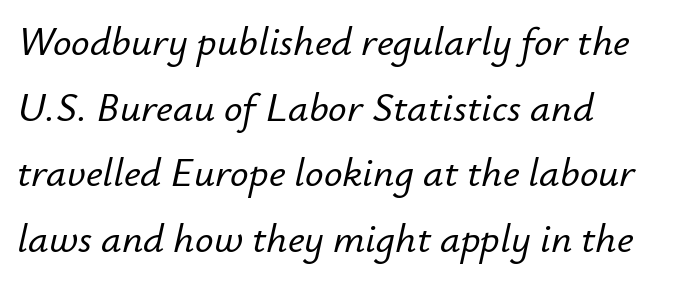
Q: Is the text italic (slanted)? A: Yes, it leans right by about 12 degrees.
Q: Is the text underlined? A: No.
Q: How is the paragraph aligned? A: Left-aligned.
Q: Is the spacing between letters normal or unusually wide? A: Normal.
Q: Is the spacing between lines tight, normal or loose? A: Normal.
Q: Width (condensed, normal, or wide)? A: Normal.
Q: Stroke contrast? A: Low.
Q: x-height? A: Small.
Q: Monospaced? A: No.
